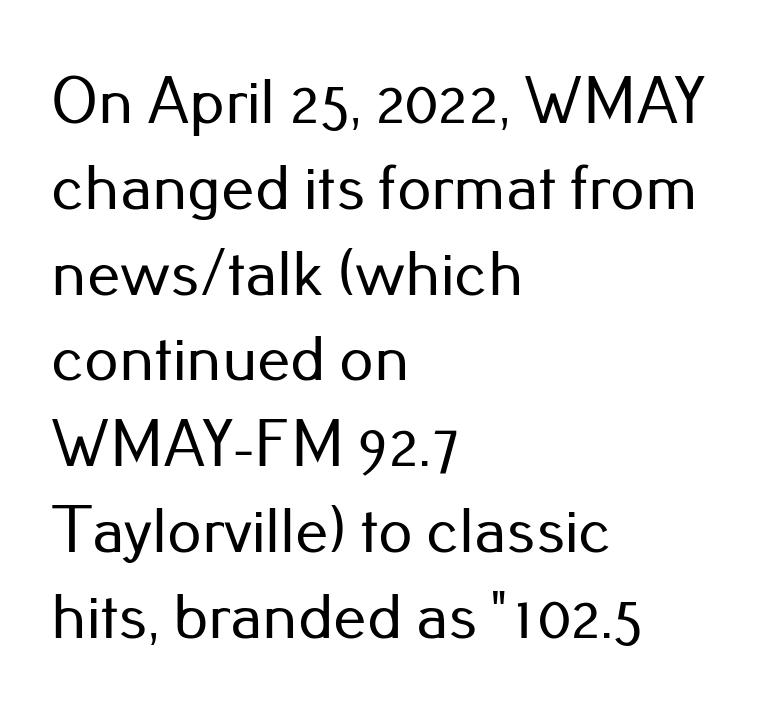
{"serif": "no", "italic": "no", "width": "normal", "stroke_contrast": "low", "x_height": "small", "monospaced": "no", "underline": "no", "align": "left", "line_spacing": "normal", "line_spacing_ratio": 1.28, "letter_spacing": "normal", "letter_spacing_em": 0.0, "glyph_px": 67}
